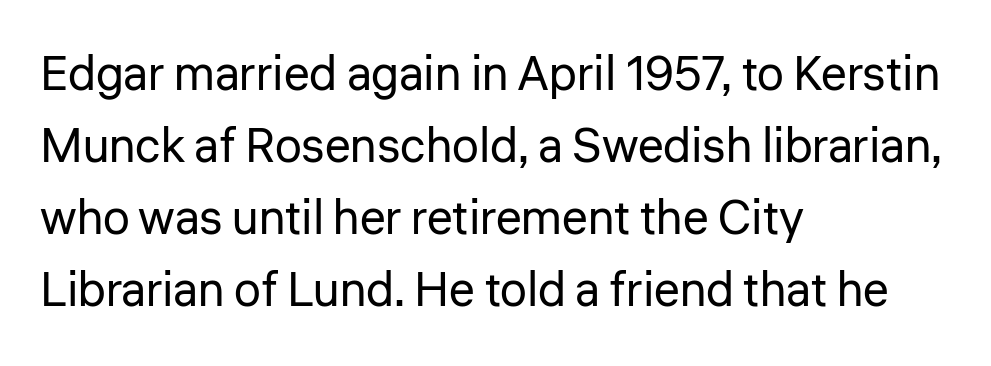
This rendering uses left alignment, leaving the right contour irregular. Nothing unusual about the tracking: characters are spaced as the font intends. The typeface has the unassuming heft of standard copy or less. Is this a sans? Yes — the strokes have no serifs. Spacing verdict: proportional, widths tailored to each character. Vertically, the passage feels balanced, rows spaced as you'd expect.
